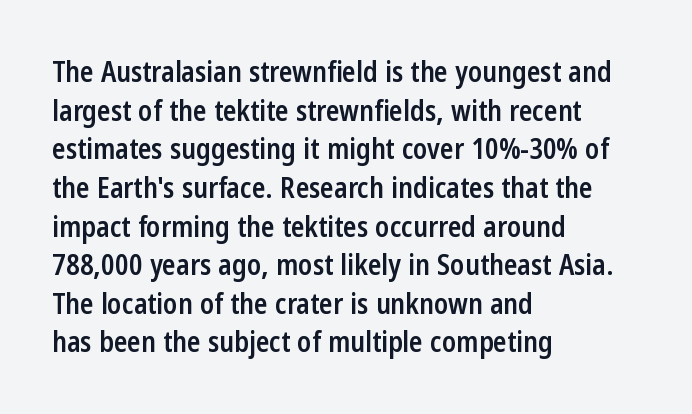
The image shows 28 px semibold, condensed sans-serif type, upright; set left-aligned, normal line spacing (1.38x), normal letter spacing, not underlined; low stroke contrast and a medium x-height.
